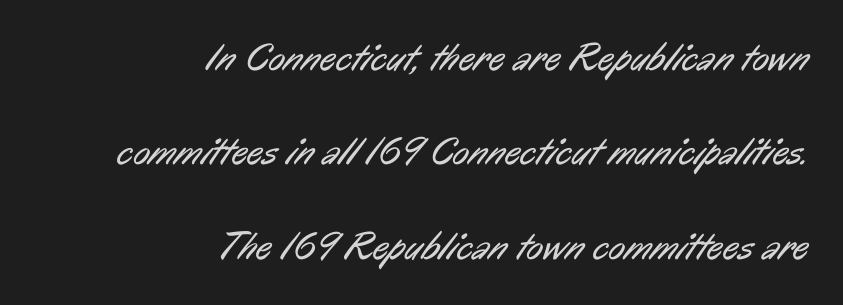
Q: Is the text bold? A: No.
Q: Is the typeface a serif or a sans-serif typeface? A: Sans-serif.
Q: Is the text underlined? A: No.
Q: How is the paragraph aligned? A: Right-aligned.
Q: Is the spacing between letters normal or unusually wide? A: Normal.
Q: Is the spacing between lines tight, normal or loose? A: Loose.
Q: Width (condensed, normal, or wide)? A: Condensed.
Q: Stroke contrast? A: Low.
Q: x-height? A: Medium.
Q: Monospaced? A: No.
